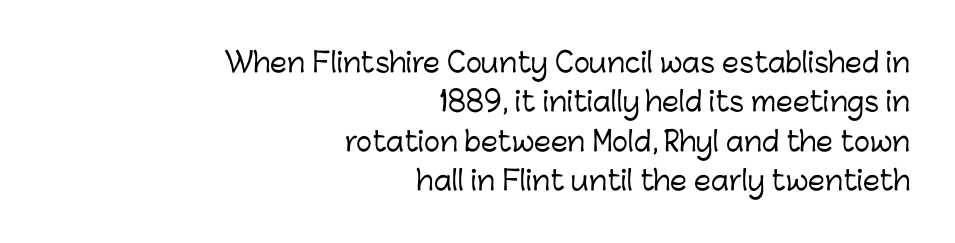
Q: Is the text italic (slanted)? A: No, it is upright.
Q: Is the text underlined? A: No.
Q: How is the paragraph aligned? A: Right-aligned.
Q: Is the spacing between letters normal or unusually wide? A: Normal.
Q: Is the spacing between lines tight, normal or loose? A: Normal.
